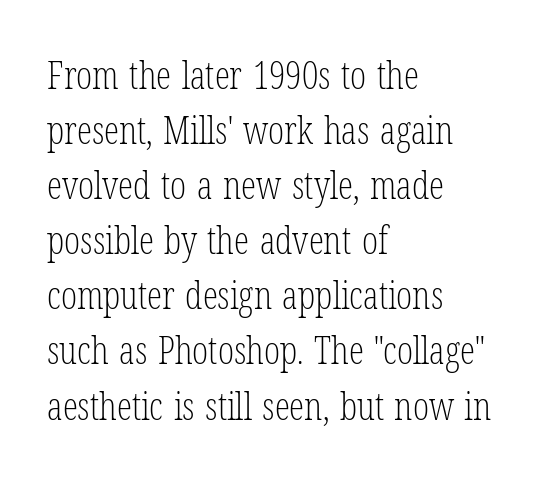
{"serif": "yes", "italic": "no", "bold": "no", "weight": "light", "width": "condensed", "stroke_contrast": "low", "x_height": "medium", "monospaced": "no", "underline": "no", "align": "left", "line_spacing": "normal", "line_spacing_ratio": 1.45, "letter_spacing": "normal", "letter_spacing_em": 0.0, "glyph_px": 38}
